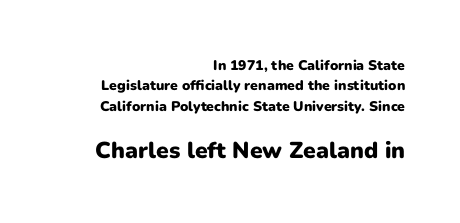
{"italic": "no", "bold": "yes", "underline": "no", "align": "right", "line_spacing": "normal", "line_spacing_ratio": 1.45, "letter_spacing": "normal", "letter_spacing_em": 0.0, "larger_block": "second", "size_ratio": 1.64, "glyph_px": 23}
